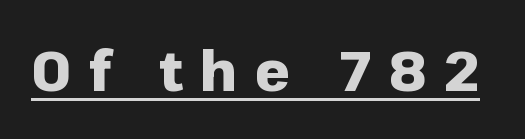
The image shows 56 px heavy sans-serif type, upright; set unusually wide letter spacing (+0.32 em), underlined; low stroke contrast and a medium x-height.
